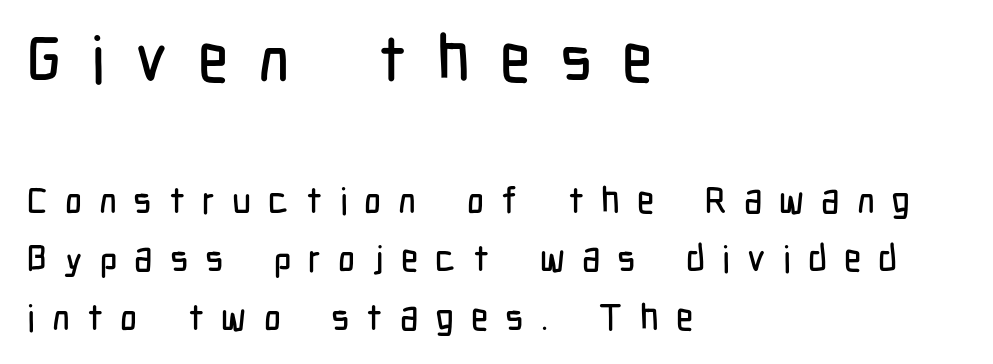
The image shows 65 px condensed sans-serif type, upright; set left-aligned, normal line spacing (1.58x), unusually wide letter spacing (+0.46 em), not underlined; the first (top) block is 1.76x larger; low stroke contrast and a medium x-height.
